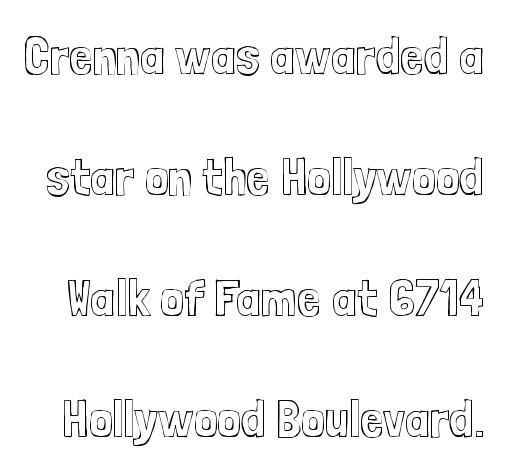
{"italic": "no", "width": "condensed", "x_height": "medium", "monospaced": "no", "underline": "no", "line_spacing": "loose", "line_spacing_ratio": 2.28, "letter_spacing": "normal", "letter_spacing_em": 0.0, "glyph_px": 53}
